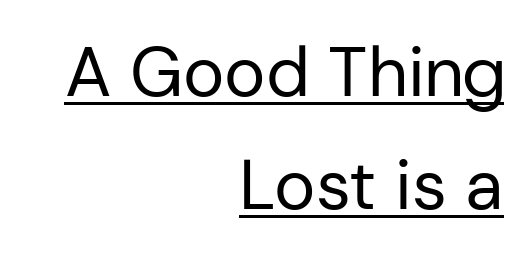
Q: Is the text bold? A: No.
Q: Is the text italic (slanted)? A: No, it is upright.
Q: Is the typeface a serif or a sans-serif typeface? A: Sans-serif.
Q: Is the text underlined? A: Yes.
Q: How is the paragraph aligned? A: Right-aligned.
Q: Is the spacing between letters normal or unusually wide? A: Normal.
Q: Is the spacing between lines tight, normal or loose? A: Normal.
Q: Width (condensed, normal, or wide)? A: Normal.
Q: Stroke contrast? A: Low.
Q: x-height? A: Medium.
Q: Monospaced? A: No.
